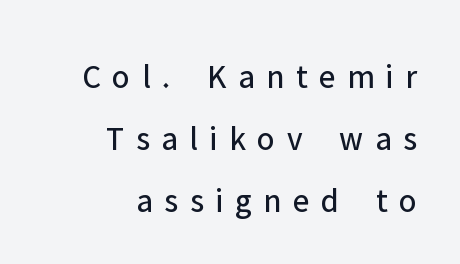
The image shows 34 px regular-weight sans-serif type, upright; set right-aligned, line spacing 1.82x, unusually wide letter spacing (+0.34 em), not underlined; low stroke contrast and a medium x-height.
